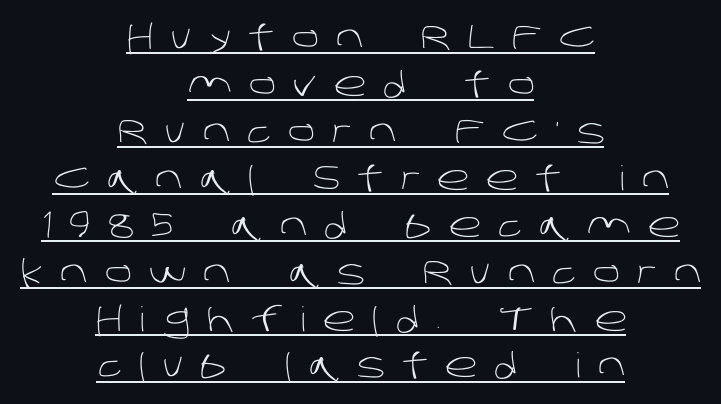
The image shows 34 px light sans-serif type; set centered, normal line spacing (1.38x), unusually wide letter spacing (+0.5 em), underlined; low stroke contrast and a large x-height.
